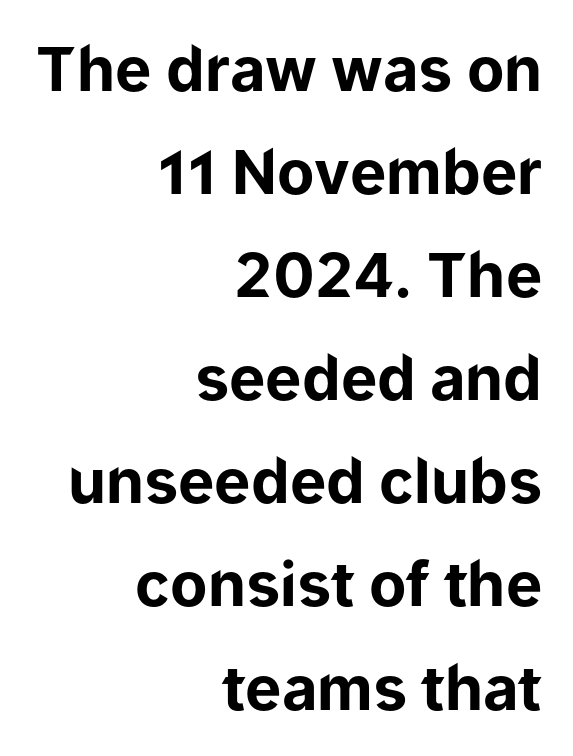
{"serif": "no", "italic": "no", "bold": "yes", "weight": "bold", "width": "normal", "stroke_contrast": "low", "x_height": "medium", "monospaced": "no", "underline": "no", "align": "right", "line_spacing": "normal", "line_spacing_ratio": 1.69, "letter_spacing": "normal", "letter_spacing_em": 0.0, "glyph_px": 61}
